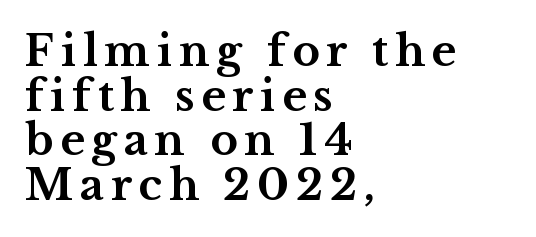
This sample uses an upright cut, with every glyph sitting square on the baseline. A typesetter would call this proportional, since set widths differ per character. The type family on display is of the serif kind. The passage is arranged the way most books set body copy — flush left.
